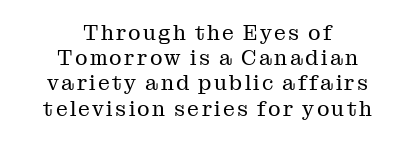
The image shows 21 px text type, upright; set centered, line spacing 1.2x, not underlined.
